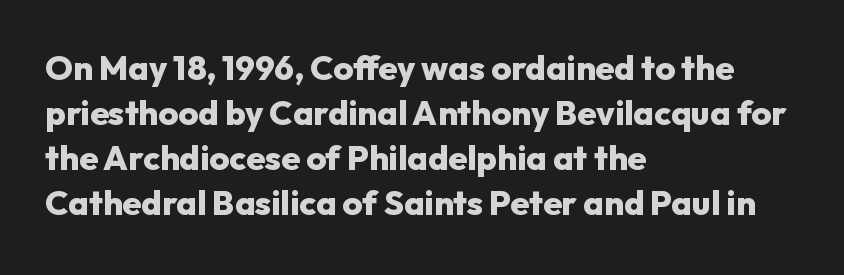
{"serif": "no", "italic": "no", "bold": "yes", "weight": "heavy", "width": "normal", "stroke_contrast": "low", "x_height": "medium", "monospaced": "no", "underline": "no", "align": "left", "line_spacing": "normal", "line_spacing_ratio": 1.32, "letter_spacing": "normal", "letter_spacing_em": 0.0, "glyph_px": 34}
